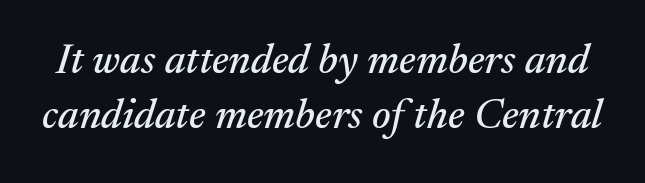
Q: Is the text italic (slanted)? A: Yes, it leans right by about 17 degrees.
Q: Is the typeface a serif or a sans-serif typeface? A: Serif.
Q: Is the text underlined? A: No.
Q: Is the spacing between letters normal or unusually wide? A: Normal.
Q: Is the spacing between lines tight, normal or loose? A: Normal.
Q: Width (condensed, normal, or wide)? A: Normal.
Q: Stroke contrast? A: Medium.
Q: x-height? A: Medium.
Q: Monospaced? A: No.
